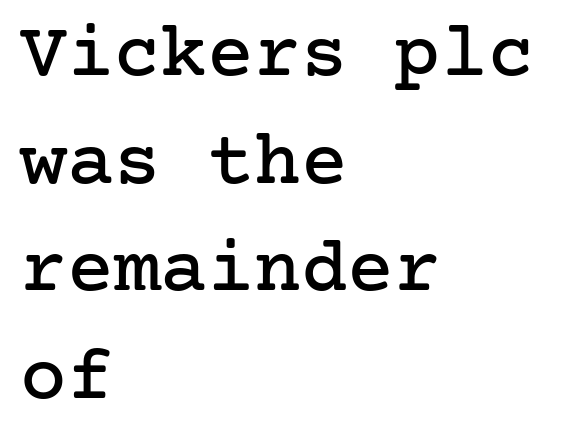
Q: Is the text italic (slanted)? A: No, it is upright.
Q: Is the typeface a serif or a sans-serif typeface? A: Serif.
Q: Is the text underlined? A: No.
Q: How is the paragraph aligned? A: Left-aligned.
Q: Is the spacing between letters normal or unusually wide? A: Normal.
Q: Is the spacing between lines tight, normal or loose? A: Normal.
Q: Width (condensed, normal, or wide)? A: Normal.
Q: Stroke contrast? A: Low.
Q: x-height? A: Medium.
